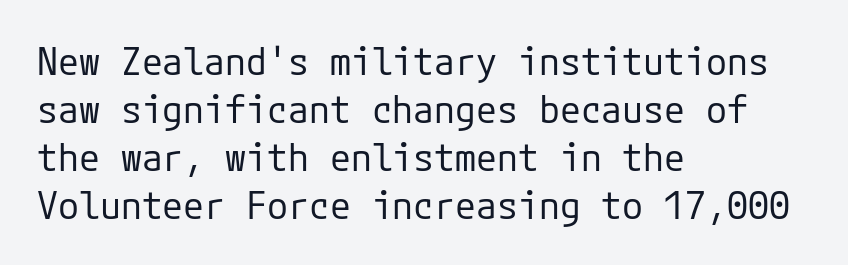
Q: Is the text bold? A: No.
Q: Is the text italic (slanted)? A: No, it is upright.
Q: Is the typeface a serif or a sans-serif typeface? A: Sans-serif.
Q: Is the text underlined? A: No.
Q: How is the paragraph aligned? A: Left-aligned.
Q: Is the spacing between letters normal or unusually wide? A: Normal.
Q: Is the spacing between lines tight, normal or loose? A: Normal.
Q: Width (condensed, normal, or wide)? A: Normal.
Q: Stroke contrast? A: Low.
Q: x-height? A: Medium.
